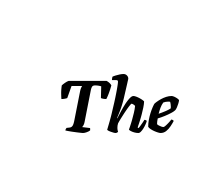
These lines keep a tight, regular rhythm from letter to letter. Varying glyph widths throughout — classic text-font behaviour. Nobody drew a line under any word here. If you drew a line through each stem, it would be angled.
